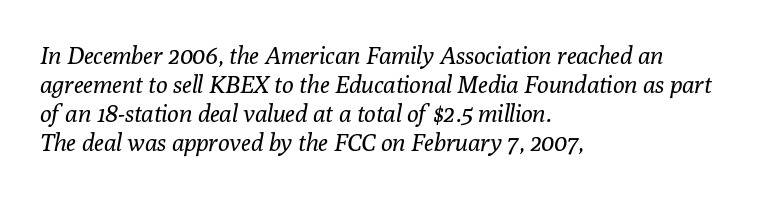
There is no visible air inserted between adjacent glyphs. No letter is thick-stroked: the sample isn't bold. The zone under the glyphs is completely vacant. Designer's note — italics engaged.
